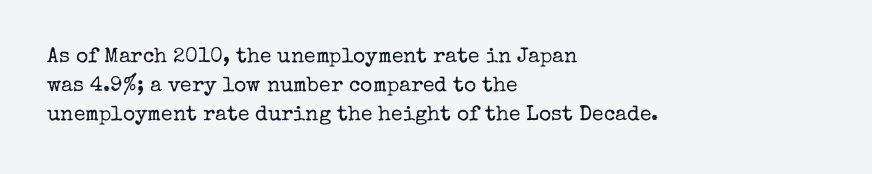
Letters rest on an invisible, unmarked baseline. Heaviness? Minimal to ordinary, like unemphasized prose. The rendering anchors every line to the left-hand side. The line-height multiplier appears to be the usual default.
